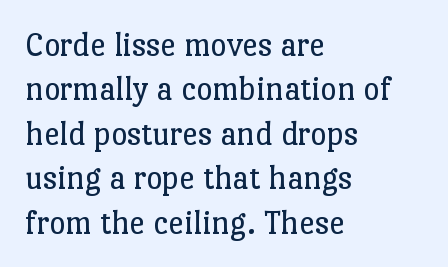
Q: Is the text bold? A: No.
Q: Is the text italic (slanted)? A: No, it is upright.
Q: Is the typeface a serif or a sans-serif typeface? A: Serif.
Q: Is the text underlined? A: No.
Q: How is the paragraph aligned? A: Left-aligned.
Q: Is the spacing between letters normal or unusually wide? A: Normal.
Q: Is the spacing between lines tight, normal or loose? A: Normal.
Q: Width (condensed, normal, or wide)? A: Normal.
Q: Stroke contrast? A: Low.
Q: x-height? A: Medium.
Q: Monospaced? A: No.
